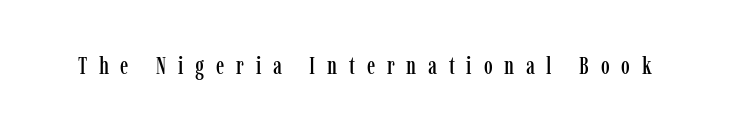
{"italic": "no", "underline": "no", "letter_spacing": "wide", "letter_spacing_em": 0.47, "glyph_px": 25}
